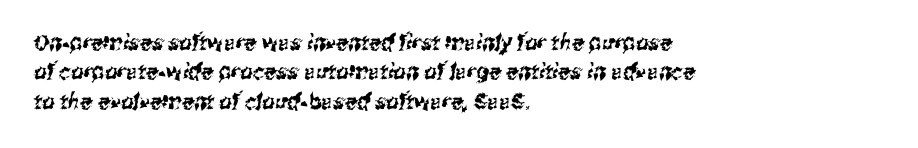
The image shows 22 px text type; set left-aligned, normal line spacing (1.33x), normal letter spacing, not underlined.
